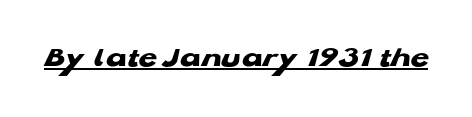
The image shows 30 px heavy, wide sans-serif type; set normal letter spacing, underlined; low stroke contrast and a medium x-height.
